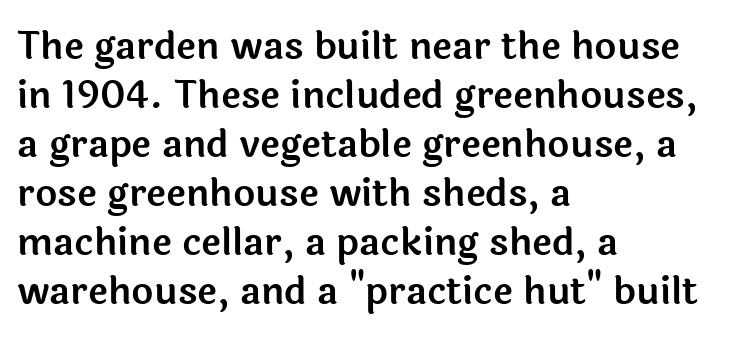
Q: Is the text italic (slanted)? A: No, it is upright.
Q: Is the typeface a serif or a sans-serif typeface? A: Sans-serif.
Q: Is the text underlined? A: No.
Q: How is the paragraph aligned? A: Left-aligned.
Q: Is the spacing between letters normal or unusually wide? A: Normal.
Q: Is the spacing between lines tight, normal or loose? A: Normal.
Q: Width (condensed, normal, or wide)? A: Normal.
Q: x-height? A: Medium.
Q: Monospaced? A: No.
